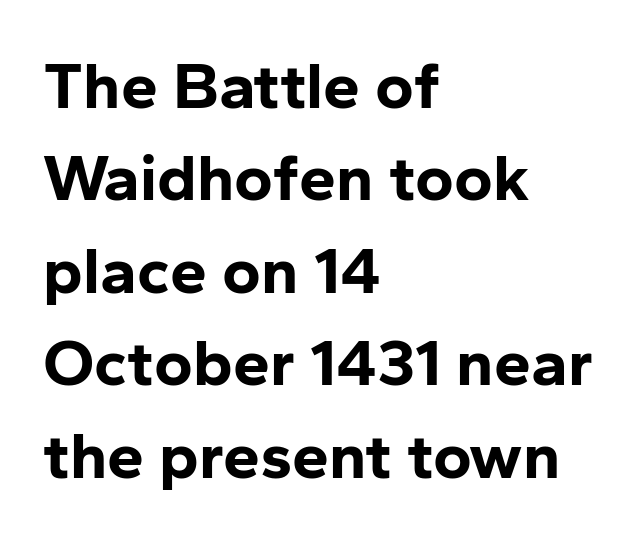
Descenders are the only things crossing below the line. The font's upright variant was chosen for this text. Horizontal alignment here is leftward, the default for most running prose. A typesetter would label this face a sans.
